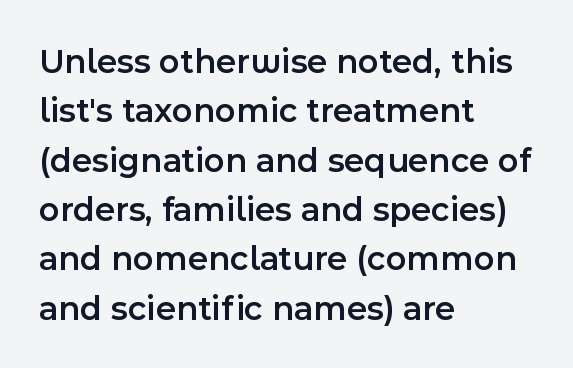
{"serif": "no", "italic": "no", "bold": "semi", "weight": "semibold", "width": "normal", "x_height": "medium", "monospaced": "no", "underline": "no", "align": "left", "line_spacing": "normal", "line_spacing_ratio": 1.41, "letter_spacing": "normal", "letter_spacing_em": 0.0, "glyph_px": 35}
